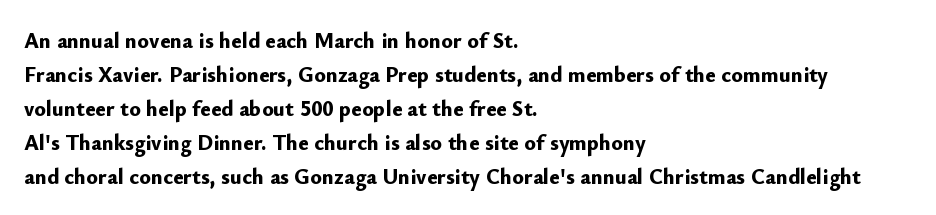
The lettering holds an erect, upright posture throughout. No word sits above an underline. Thick stems and heavy bowls — unmistakably bold. How are the letters spaced? Ordinarily, with no added tracking. Line beginnings align vertically; line endings do not.
